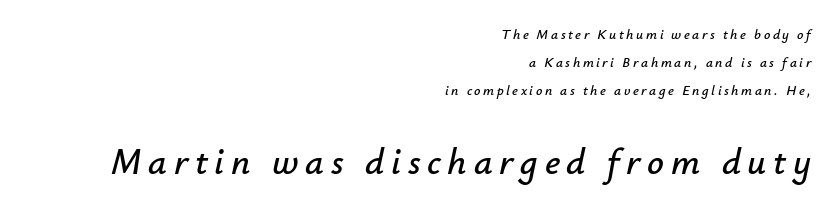
{"italic": "yes", "lean": "right", "slant_degrees": 12, "width": "normal", "stroke_contrast": "low", "x_height": "small", "monospaced": "no", "underline": "no", "align": "right", "line_spacing": "loose", "line_spacing_ratio": 2.01, "larger_block": "second", "size_ratio": 2.64, "glyph_px": 37}
